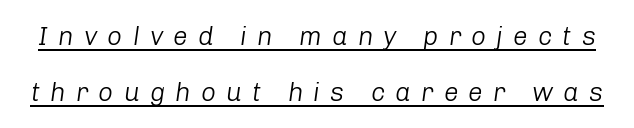
The image shows 26 px text type, italic (leaning right); set loose line spacing (2.14x), unusually wide letter spacing (+0.39 em), underlined.
